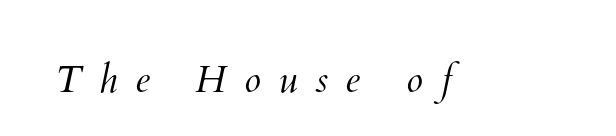
Q: Is the text bold? A: No.
Q: Is the text underlined? A: No.
Q: Is the spacing between letters normal or unusually wide? A: Unusually wide.
Q: Width (condensed, normal, or wide)? A: Normal.
Q: Stroke contrast? A: Medium.
Q: x-height? A: Small.
Q: Monospaced? A: No.
